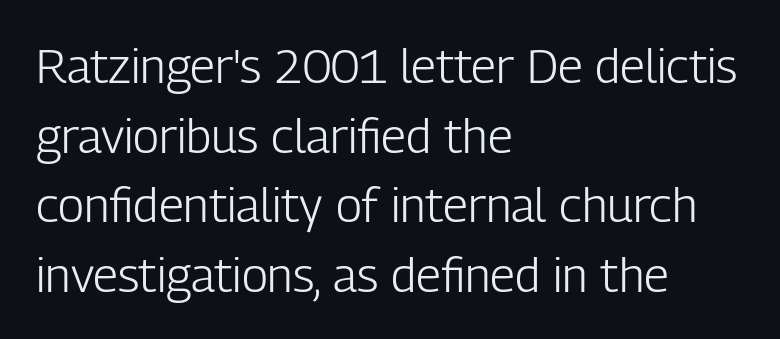
Q: Is the text bold? A: No.
Q: Is the text italic (slanted)? A: No, it is upright.
Q: Is the typeface a serif or a sans-serif typeface? A: Sans-serif.
Q: Is the text underlined? A: No.
Q: How is the paragraph aligned? A: Left-aligned.
Q: Is the spacing between letters normal or unusually wide? A: Normal.
Q: Is the spacing between lines tight, normal or loose? A: Normal.
Q: Width (condensed, normal, or wide)? A: Condensed.
Q: Stroke contrast? A: Low.
Q: x-height? A: Medium.
Q: Monospaced? A: No.
